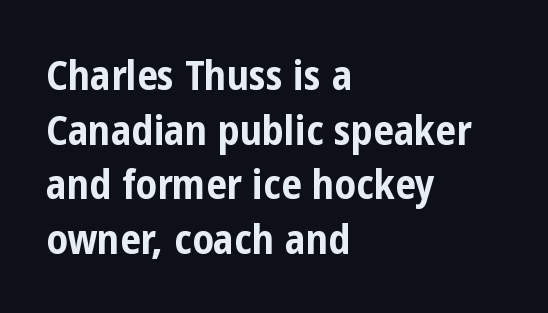
The image shows 41 px bold, condensed sans-serif type, upright; set left-aligned, normal line spacing (1.33x), normal letter spacing, not underlined; low stroke contrast and a medium x-height.
